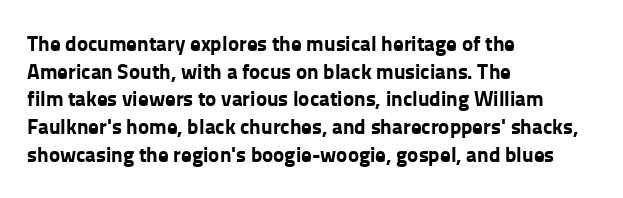
It's the straight-up-and-down kind of type. The words here are not underlined. Summary of vertical rhythm: regular, with standard interline spacing. Alignment: flush left. The rendering keeps characters at their native spacing.
